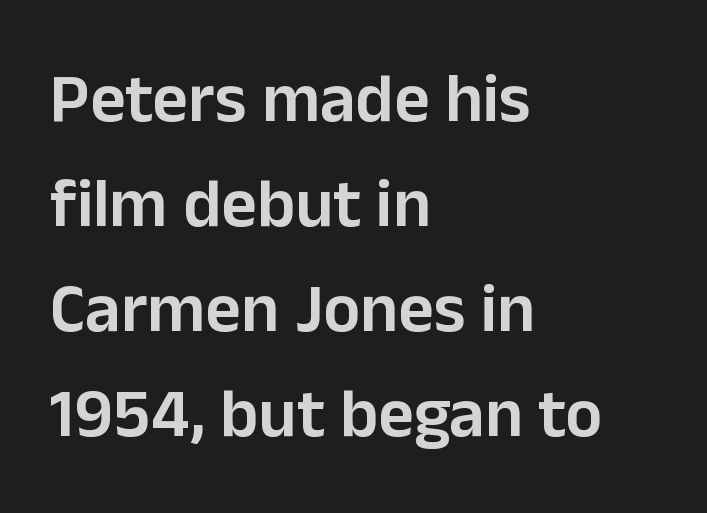
{"serif": "no", "italic": "no", "bold": "semi", "weight": "semibold", "width": "normal", "stroke_contrast": "low", "x_height": "medium", "monospaced": "no", "underline": "no", "align": "left", "line_spacing": "normal", "line_spacing_ratio": 1.52, "letter_spacing": "normal", "letter_spacing_em": 0.0, "glyph_px": 69}
